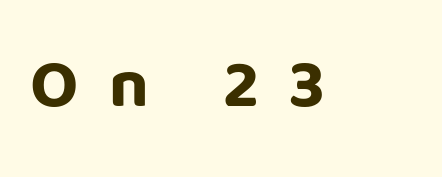
The space directly below the letters is spotless. Inter-character spacing is expanded well beyond the font's built-in metrics. The glyphs have the mass of a bold cut. Looks like regular typesetting: each glyph gets only the width it needs. This is sans-serif lettering, the kind often seen on screens and signage. Vertical strokes here are truly vertical.
